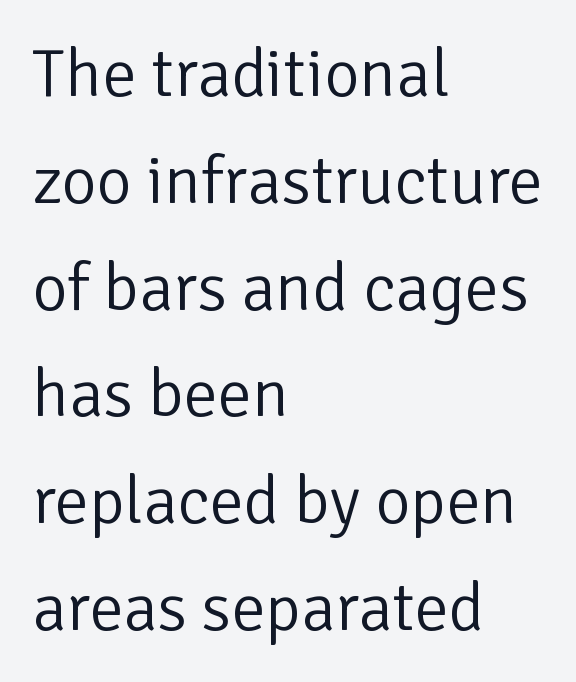
The image shows 68 px light sans-serif type, upright; set left-aligned, normal line spacing (1.57x), normal letter spacing, not underlined; low stroke contrast and a medium x-height.
